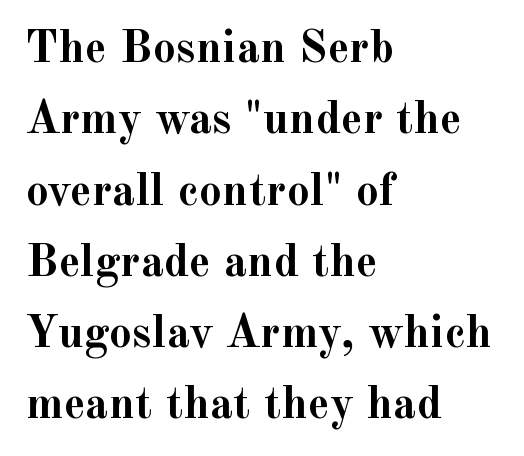
The image shows 46 px semibold serif type, upright; set left-aligned, normal line spacing (1.55x), normal letter spacing, not underlined; a small x-height.
